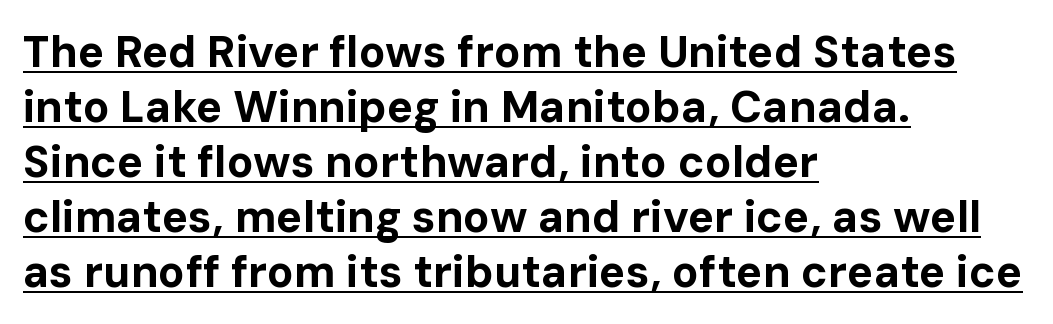
The glyphs are accompanied by a horizontal stroke just below them. Characters follow at the spacing the type designer built in. Note: no serifs on the glyphs. Posture: straight, roman, zero tilt.
